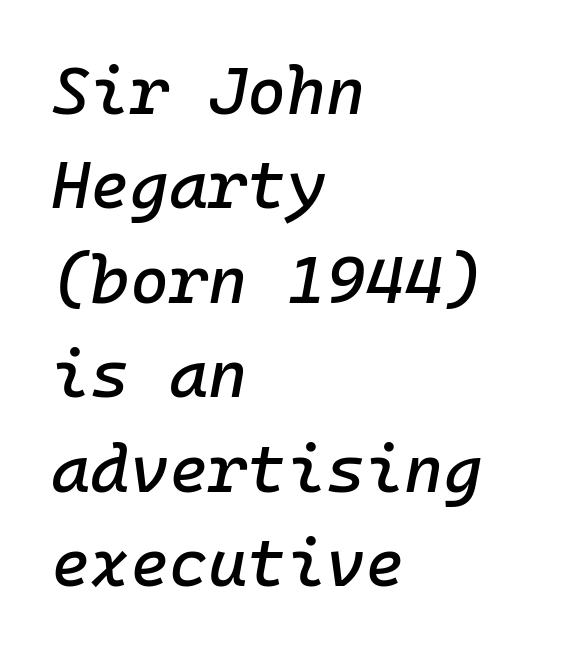
The image shows 67 px text type, italic (leaning right), monospaced; set left-aligned, normal line spacing (1.41x), normal letter spacing, not underlined; low stroke contrast and a medium x-height.
